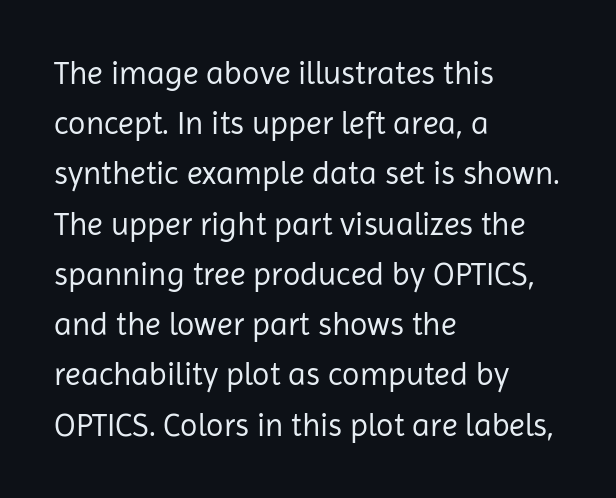
{"serif": "no", "italic": "no", "bold": "no", "weight": "regular", "width": "normal", "stroke_contrast": "low", "x_height": "medium", "monospaced": "no", "underline": "no", "align": "left", "line_spacing": "normal", "line_spacing_ratio": 1.57, "letter_spacing": "normal", "letter_spacing_em": 0.0, "glyph_px": 32}
